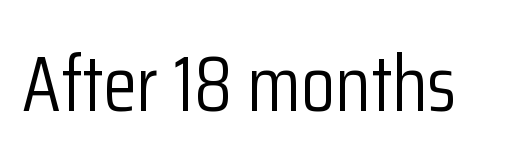
Q: Is the text bold? A: No.
Q: Is the text italic (slanted)? A: No, it is upright.
Q: Is the typeface a serif or a sans-serif typeface? A: Sans-serif.
Q: Is the text underlined? A: No.
Q: Is the spacing between letters normal or unusually wide? A: Normal.
Q: Width (condensed, normal, or wide)? A: Condensed.
Q: Stroke contrast? A: Low.
Q: x-height? A: Medium.
Q: Monospaced? A: No.
